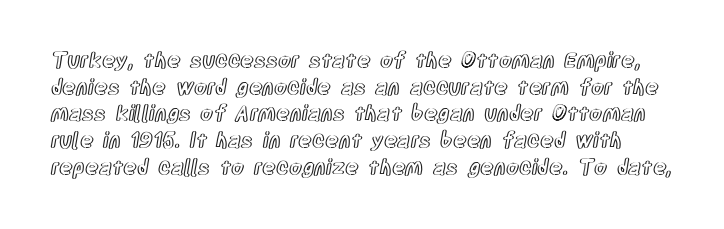
{"underline": "no", "line_spacing": "normal", "line_spacing_ratio": 1.27, "letter_spacing": "normal", "letter_spacing_em": 0.0, "glyph_px": 21}
